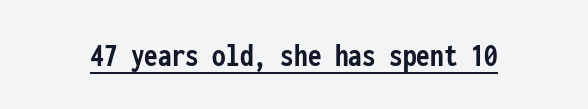
{"serif": "no", "italic": "no", "bold": "yes", "weight": "semibold", "width": "condensed", "stroke_contrast": "low", "x_height": "medium", "monospaced": "yes", "underline": "yes", "letter_spacing": "normal", "letter_spacing_em": 0.0, "glyph_px": 34}
